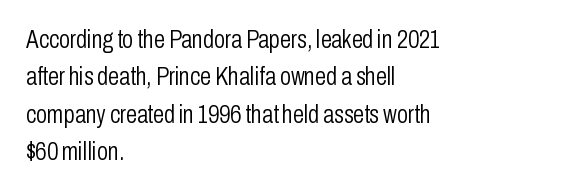
The image shows 25 px text type, upright; set left-aligned, normal line spacing (1.5x), normal letter spacing, not underlined.
